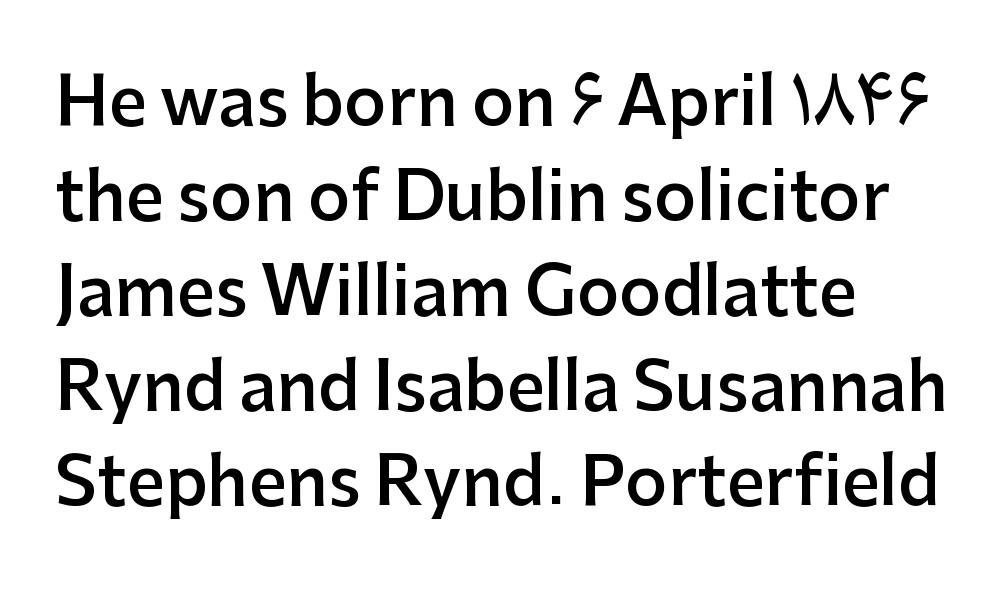
{"serif": "no", "italic": "no", "bold": "semi", "weight": "semibold", "width": "normal", "stroke_contrast": "low", "x_height": "medium", "monospaced": "no", "underline": "no", "align": "left", "line_spacing": "normal", "line_spacing_ratio": 1.44, "letter_spacing": "normal", "letter_spacing_em": 0.0, "glyph_px": 66}
